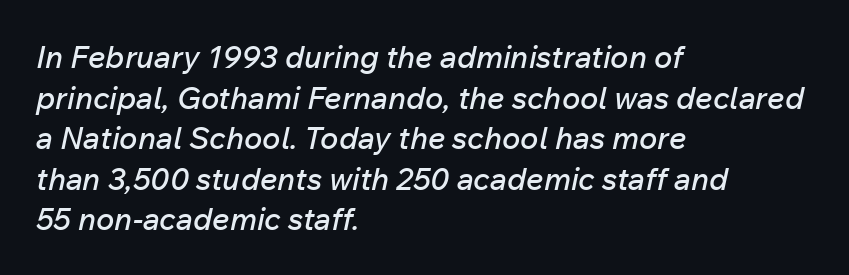
The image shows 31 px text type, italic (leaning right); set left-aligned, normal line spacing (1.31x), normal letter spacing, not underlined; low stroke contrast and a medium x-height.
